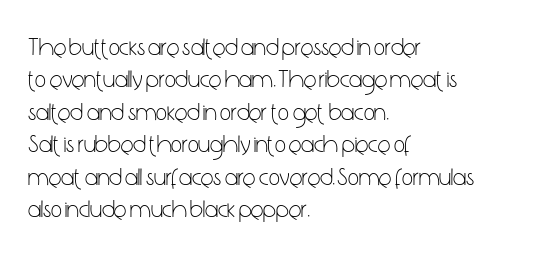
Q: Is the text bold? A: No.
Q: Is the text italic (slanted)? A: No, it is upright.
Q: Is the text underlined? A: No.
Q: How is the paragraph aligned? A: Left-aligned.
Q: Is the spacing between letters normal or unusually wide? A: Normal.
Q: Is the spacing between lines tight, normal or loose? A: Normal.
